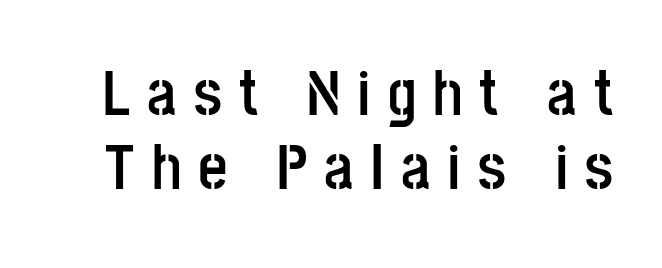
{"serif": "no", "italic": "no", "bold": "yes", "weight": "semibold", "width": "condensed", "stroke_contrast": "low", "x_height": "large", "monospaced": "no", "underline": "no", "line_spacing": "tight", "line_spacing_ratio": 1.15, "letter_spacing": "wide", "letter_spacing_em": 0.27, "glyph_px": 64}
